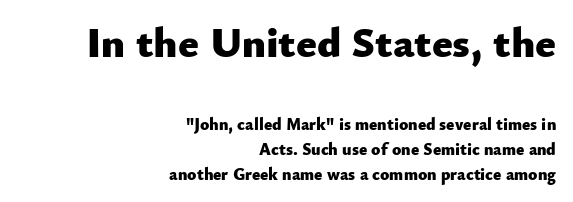
Q: Is the text bold? A: Yes.
Q: Is the text italic (slanted)? A: No, it is upright.
Q: Is the typeface a serif or a sans-serif typeface? A: Sans-serif.
Q: Is the text underlined? A: No.
Q: How is the paragraph aligned? A: Right-aligned.
Q: Is the spacing between letters normal or unusually wide? A: Normal.
Q: Is the spacing between lines tight, normal or loose? A: Normal.
Q: Which block of text is set in a larger size, the first (top) or the second (bottom)? A: The first (top) one.
Q: Width (condensed, normal, or wide)? A: Normal.
Q: Stroke contrast? A: Low.
Q: x-height? A: Small.
Q: Monospaced? A: No.
